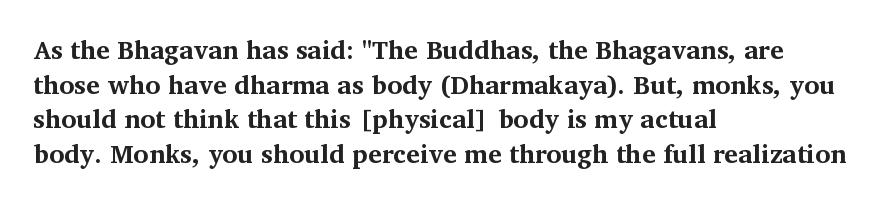
Do the letters lean? They stand straight. Standard letterfit; no display-style spreading of the glyphs. The strip under each line holds only bare page. The rendering anchors every line to the left-hand side. The glyphs have the mass of a bold cut. Quick note: interline space is typical.
